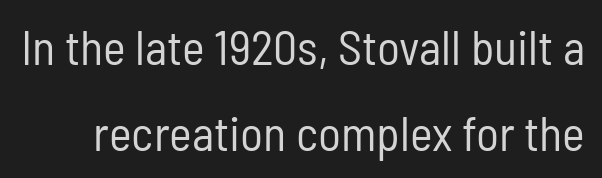
The image shows 48 px regular-weight, condensed sans-serif type, upright; set line spacing 1.79x, normal letter spacing, not underlined; low stroke contrast and a medium x-height.
